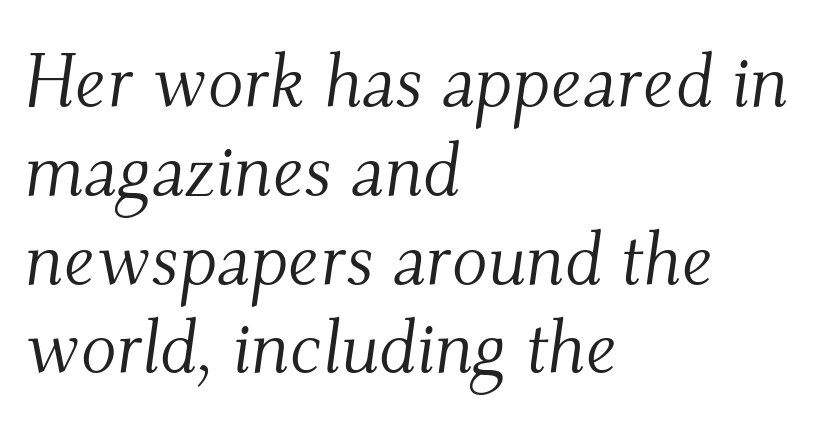
{"serif": "yes", "italic": "yes", "lean": "right", "slant_degrees": 9, "bold": "no", "weight": "light", "width": "normal", "stroke_contrast": "medium", "x_height": "small", "monospaced": "no", "underline": "no", "align": "left", "line_spacing_ratio": 1.2, "letter_spacing": "normal", "letter_spacing_em": 0.0, "glyph_px": 74}
